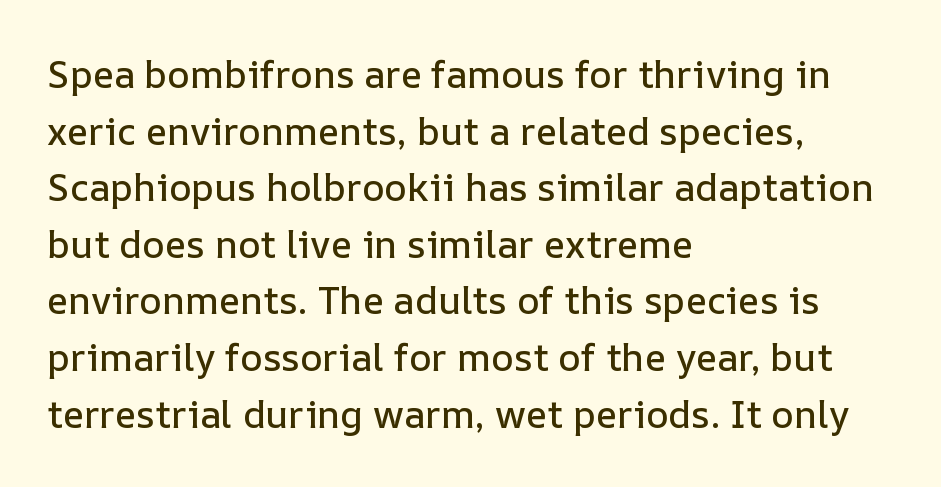
Q: Is the text italic (slanted)? A: No, it is upright.
Q: Is the text underlined? A: No.
Q: How is the paragraph aligned? A: Left-aligned.
Q: Is the spacing between letters normal or unusually wide? A: Normal.
Q: Is the spacing between lines tight, normal or loose? A: Normal.
Q: Width (condensed, normal, or wide)? A: Normal.
Q: Stroke contrast? A: Low.
Q: x-height? A: Medium.
Q: Monospaced? A: No.
